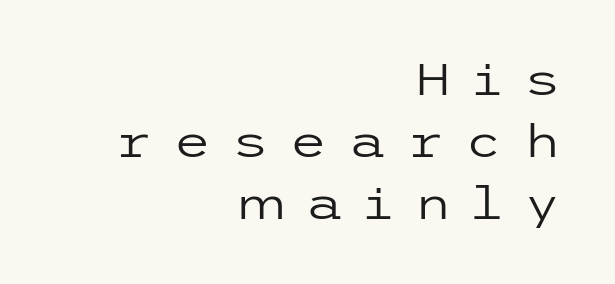
The letterforms stand isolated, each surrounded by extra space. The baseline area is clear. Style check: upright. Stroke thickness stays within the range of a standard reading face or lighter.
